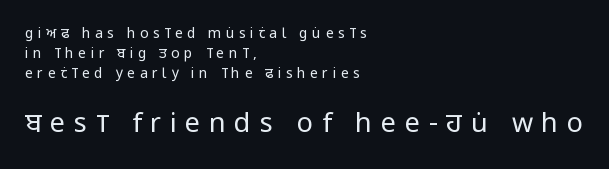
{"italic": "no", "bold": "no", "underline": "no", "align": "left", "line_spacing": "normal", "line_spacing_ratio": 1.43, "letter_spacing": "wide", "letter_spacing_em": 0.32, "larger_block": "second", "size_ratio": 1.93, "glyph_px": 27}
